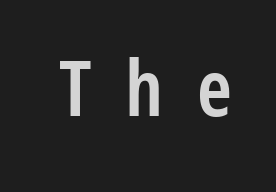
Q: Is the text bold? A: Semi-bold.
Q: Is the text italic (slanted)? A: No, it is upright.
Q: Is the typeface a serif or a sans-serif typeface? A: Sans-serif.
Q: Is the text underlined? A: No.
Q: Is the spacing between letters normal or unusually wide? A: Unusually wide.
Q: Width (condensed, normal, or wide)? A: Condensed.
Q: Stroke contrast? A: Low.
Q: x-height? A: Medium.
Q: Monospaced? A: No.
